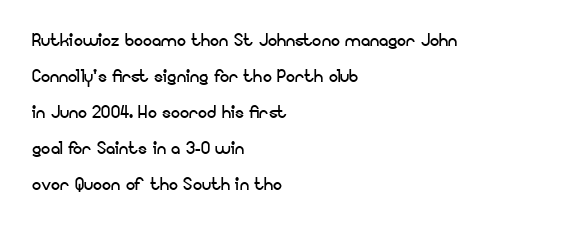
{"italic": "no", "bold": "no", "underline": "no", "align": "left", "line_spacing": "normal", "line_spacing_ratio": 1.56, "letter_spacing": "normal", "letter_spacing_em": 0.0, "glyph_px": 23}
